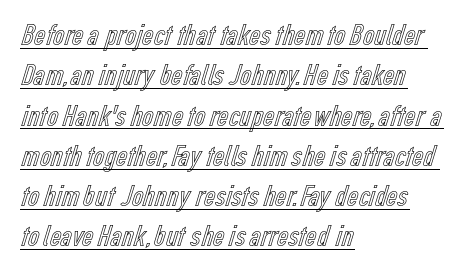
Q: Is the text italic (slanted)? A: Yes.
Q: Is the text underlined? A: Yes.
Q: How is the paragraph aligned? A: Left-aligned.
Q: Is the spacing between letters normal or unusually wide? A: Normal.
Q: Is the spacing between lines tight, normal or loose? A: Normal.
Q: Width (condensed, normal, or wide)? A: Condensed.
Q: x-height? A: Medium.
Q: Monospaced? A: No.
